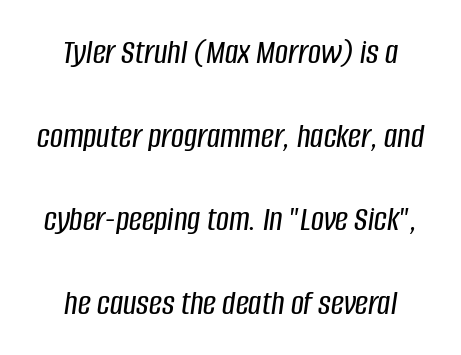
Q: Is the text italic (slanted)? A: Yes, it leans right by about 8 degrees.
Q: Is the text underlined? A: No.
Q: How is the paragraph aligned? A: Centered.
Q: Is the spacing between letters normal or unusually wide? A: Normal.
Q: Is the spacing between lines tight, normal or loose? A: Loose.
Q: Width (condensed, normal, or wide)? A: Condensed.
Q: Stroke contrast? A: Low.
Q: x-height? A: Large.
Q: Monospaced? A: No.
